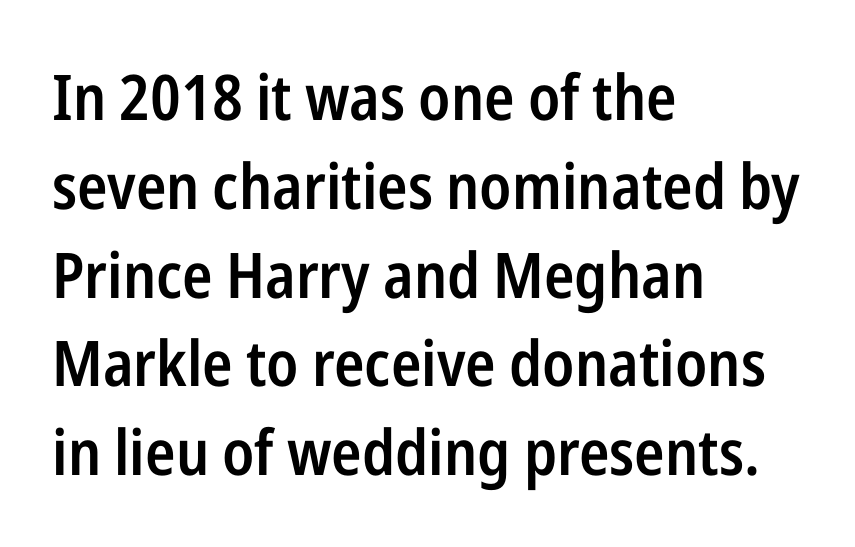
{"serif": "no", "italic": "no", "bold": "semi", "weight": "semibold", "width": "condensed", "stroke_contrast": "low", "x_height": "medium", "monospaced": "no", "underline": "no", "align": "left", "line_spacing": "normal", "line_spacing_ratio": 1.41, "letter_spacing": "normal", "letter_spacing_em": 0.0, "glyph_px": 63}
